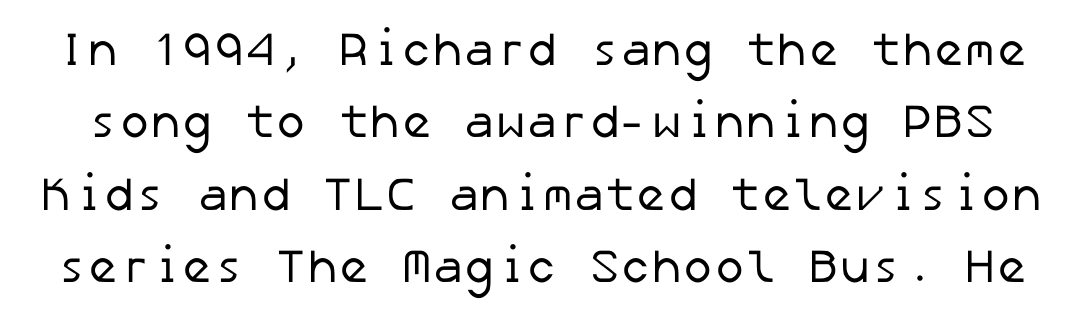
Q: Is the text bold? A: No.
Q: Is the typeface a serif or a sans-serif typeface? A: Sans-serif.
Q: Is the text underlined? A: No.
Q: Is the spacing between letters normal or unusually wide? A: Normal.
Q: Is the spacing between lines tight, normal or loose? A: Normal.
Q: Width (condensed, normal, or wide)? A: Normal.
Q: Stroke contrast? A: Low.
Q: x-height? A: Medium.
